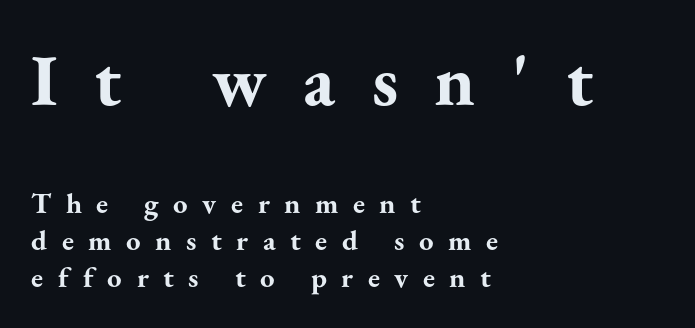
Nobody drew a line under any word here. The rendering inserts visible extra space after every character. Typeset ragged right — the left edge is the straight one. Is this a fixed-width face? No — the glyphs have proportional, varying widths. Posture: straight, roman, zero tilt.
